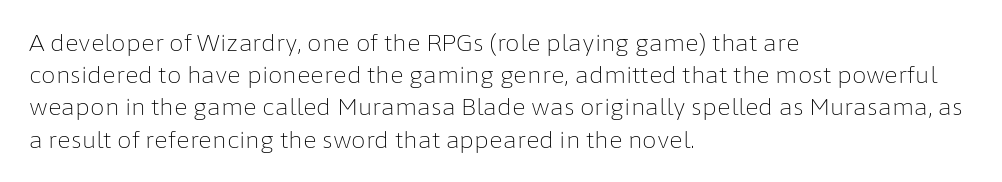
Regarding leading, the lines here are spaced in the standard way. The setting favours the left margin, as ordinary paragraphs usually do. The typeface has the unassuming heft of standard copy or less. The tracking reads as untouched default to a designer's eye. Type without underlining. Vertical strokes here are truly vertical.
